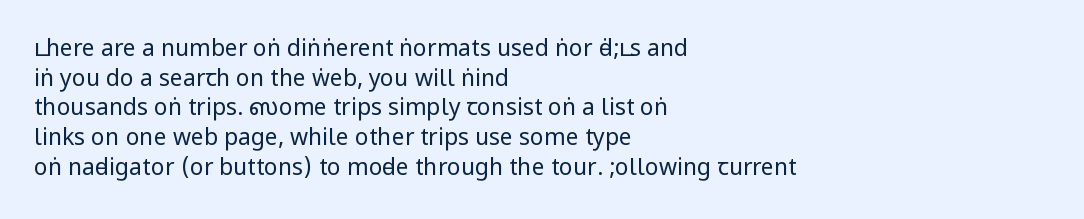
The image shows 23 px text type, upright; set left-aligned, normal line spacing (1.29x), normal letter spacing, not underlined.
